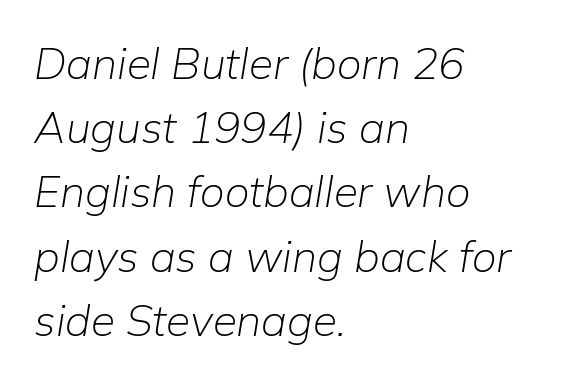
Alignment: flush left. Yep, that's italic — everything's leaning. Beneath every word, the page is bare. If you measured baseline to baseline, you'd find a middling distance. Nothing unusual about the tracking: characters are spaced as the font intends.
